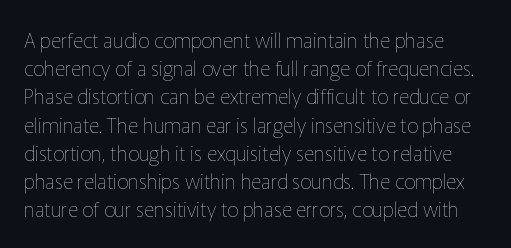
Stem width sits at or under what a default text font uses. The space directly below the letters is spotless. The type sits square on the baseline with zero lean. The vertical gap from one line to the next is medium. This rendering leaves character spacing at its baseline value.
